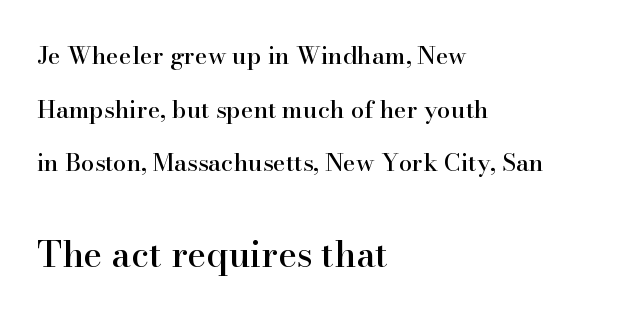
The passage shown is typeset with a serif family. Top chunk: small. Bottom chunk: large. Here the designer chose a conventional face with non-uniform glyph widths. All the whitespace from short lines collects on the right.
